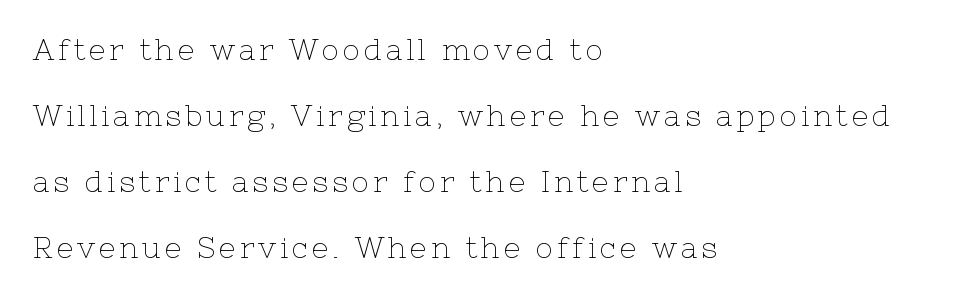
The image shows 29 px thin serif type, upright; set left-aligned, loose line spacing (2.28x), not underlined; low stroke contrast and a medium x-height.
